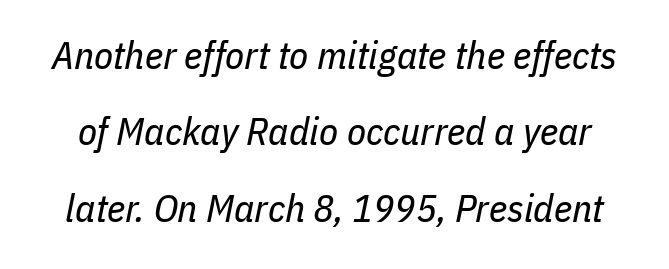
{"italic": "yes", "lean": "right", "slant_degrees": 11, "bold": "no", "weight": "regular", "width": "condensed", "stroke_contrast": "low", "x_height": "medium", "monospaced": "no", "underline": "no", "line_spacing": "loose", "line_spacing_ratio": 1.96, "letter_spacing": "normal", "letter_spacing_em": 0.0, "glyph_px": 39}
